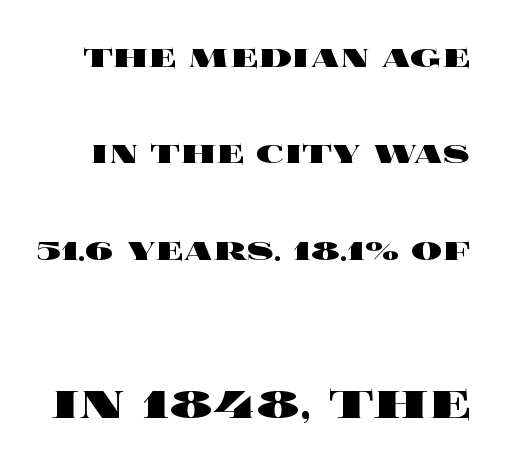
Q: Is the text bold? A: Yes.
Q: Is the text italic (slanted)? A: No, it is upright.
Q: Is the text underlined? A: No.
Q: Is the spacing between letters normal or unusually wide? A: Normal.
Q: Is the spacing between lines tight, normal or loose? A: Loose.
Q: Which block of text is set in a larger size, the first (top) or the second (bottom)? A: The second (bottom) one.
Q: Width (condensed, normal, or wide)? A: Wide.
Q: x-height? A: Large.
Q: Monospaced? A: No.
